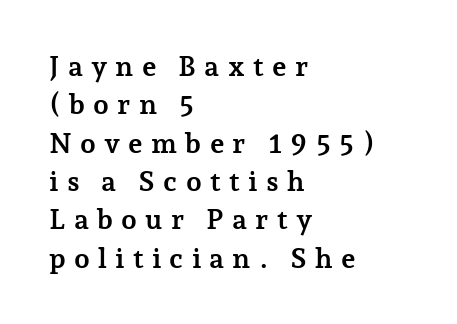
These lines have a slow, spaced-out rhythm from letter to letter. Does the lettering tilt? It doesn't — this is upright. Teacher's note: observe the even left margin — that is flush-left alignment. Serif or sans? Serif — the stroke terminals have little feet. Unmarked baselines from the first word to the last.
